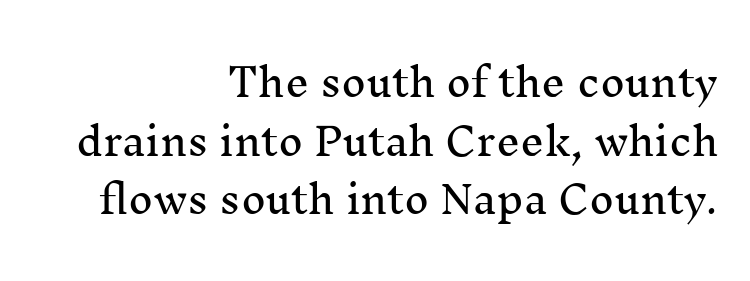
{"serif": "yes", "italic": "no", "width": "normal", "stroke_contrast": "medium", "x_height": "medium", "monospaced": "no", "underline": "no", "align": "right", "line_spacing": "normal", "line_spacing_ratio": 1.54, "letter_spacing": "normal", "letter_spacing_em": 0.0, "glyph_px": 38}
